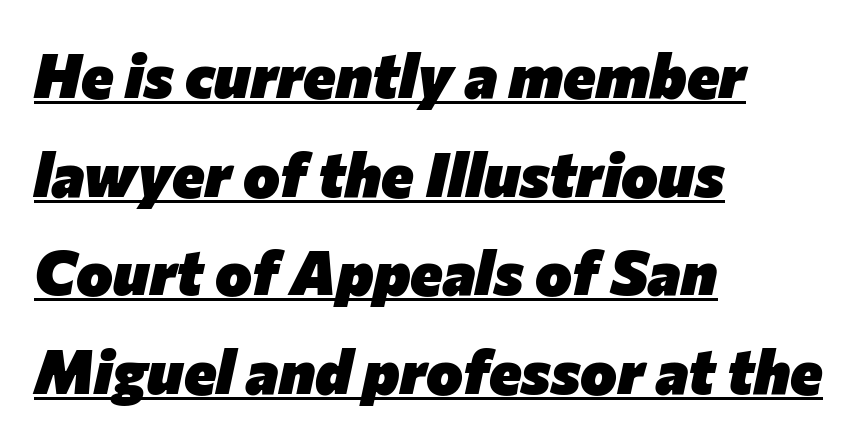
Students, note that the glyphs here touch the page at normal intervals. The rendering uses a moderate line-height, typical for paragraphs. A typesetter would call this proportional, since set widths differ per character. Honestly, the underline is the first thing you notice here.
